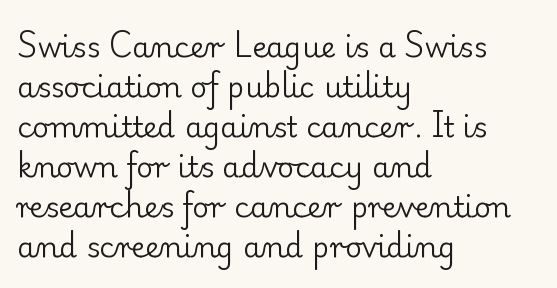
The image shows 29 px regular-weight serif type, upright; set left-aligned, normal line spacing (1.38x), normal letter spacing, not underlined; low stroke contrast and a small x-height.
